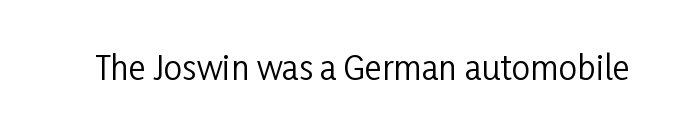
{"serif": "no", "italic": "no", "bold": "no", "weight": "regular", "width": "condensed", "stroke_contrast": "low", "x_height": "medium", "monospaced": "no", "underline": "no", "letter_spacing": "normal", "letter_spacing_em": 0.0, "glyph_px": 33}
